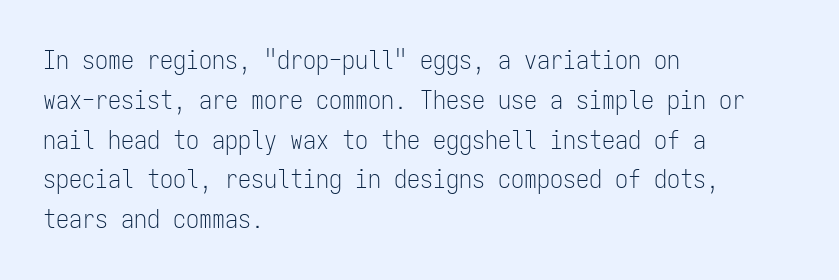
Nobody touched the tracking dial on this one. Line starts are locked; line ends wander. The block of text has a typical density, with ordinary space between rows. The glyphs are unaccompanied by any horizontal stroke below them. Notice how the stems are strictly vertical — no italics here. These glyphs show unthickened strokes, regular width or finer.
